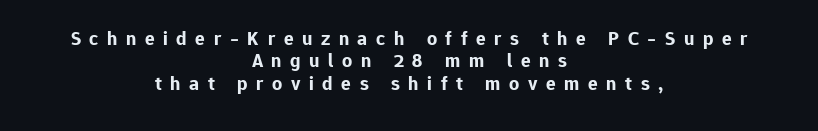
The image shows 20 px bold type, upright; set centered, tight line spacing (1.12x), unusually wide letter spacing (+0.43 em), not underlined.
